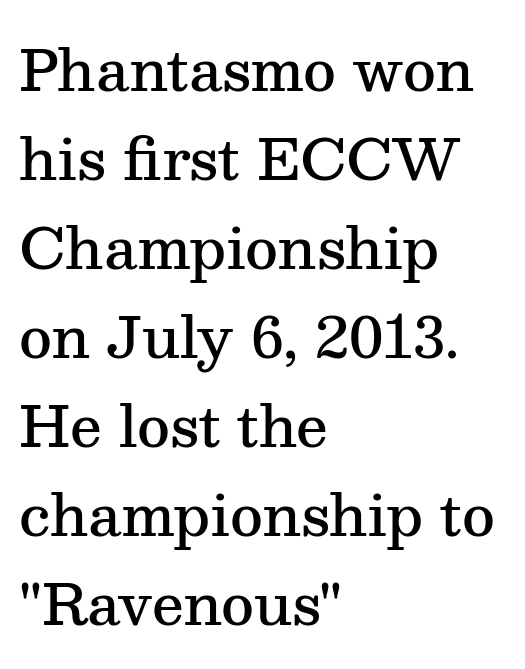
Q: Is the text bold? A: Semi-bold.
Q: Is the text italic (slanted)? A: No, it is upright.
Q: Is the typeface a serif or a sans-serif typeface? A: Serif.
Q: Is the text underlined? A: No.
Q: How is the paragraph aligned? A: Left-aligned.
Q: Is the spacing between letters normal or unusually wide? A: Normal.
Q: Is the spacing between lines tight, normal or loose? A: Normal.
Q: Width (condensed, normal, or wide)? A: Normal.
Q: Stroke contrast? A: Medium.
Q: x-height? A: Medium.
Q: Monospaced? A: No.
